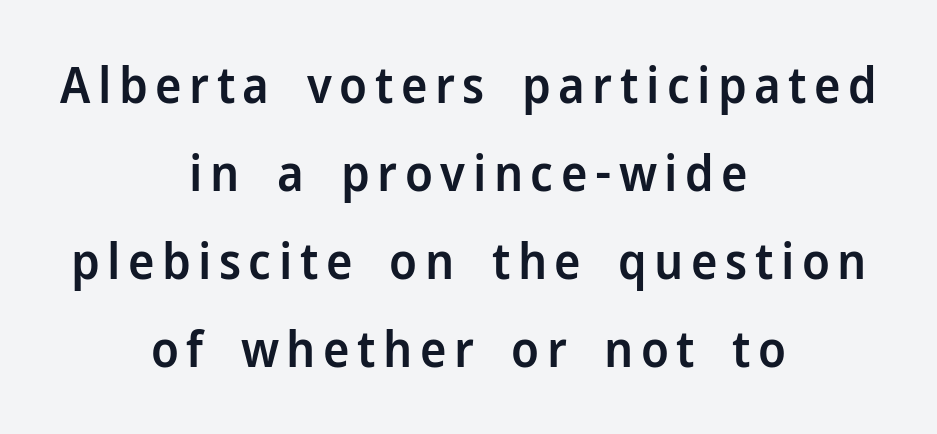
Q: Is the text bold? A: Semi-bold.
Q: Is the text italic (slanted)? A: No, it is upright.
Q: Is the typeface a serif or a sans-serif typeface? A: Sans-serif.
Q: Is the text underlined? A: No.
Q: How is the paragraph aligned? A: Centered.
Q: Width (condensed, normal, or wide)? A: Normal.
Q: Stroke contrast? A: Low.
Q: x-height? A: Medium.
Q: Monospaced? A: No.
